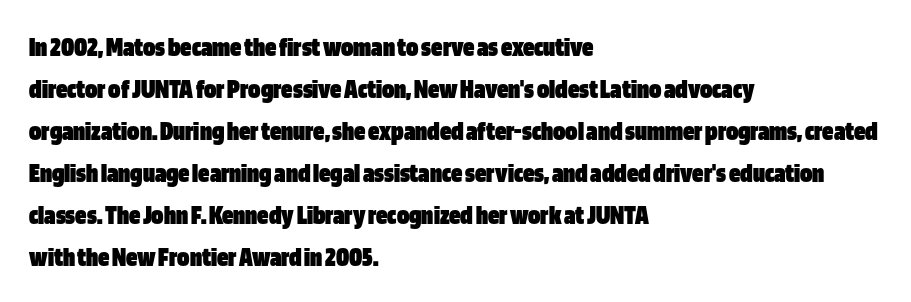
Q: Is the text bold? A: Yes.
Q: Is the text italic (slanted)? A: No, it is upright.
Q: Is the typeface a serif or a sans-serif typeface? A: Sans-serif.
Q: Is the text underlined? A: No.
Q: How is the paragraph aligned? A: Left-aligned.
Q: Is the spacing between letters normal or unusually wide? A: Normal.
Q: Is the spacing between lines tight, normal or loose? A: Normal.
Q: Width (condensed, normal, or wide)? A: Condensed.
Q: Stroke contrast? A: Low.
Q: x-height? A: Large.
Q: Monospaced? A: No.
